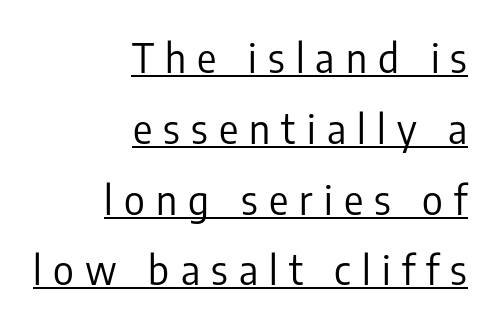
The strokes carry an ordinary text weight at most. Glyph-to-glyph distance is far greater than everyday printed text. The letters advance in unequal steps, a hallmark of proportional type. Typographically, this falls in the sans-serif category. Horizontally, the lines are justified to the trailing edge only. Every word sits above its own underline.
